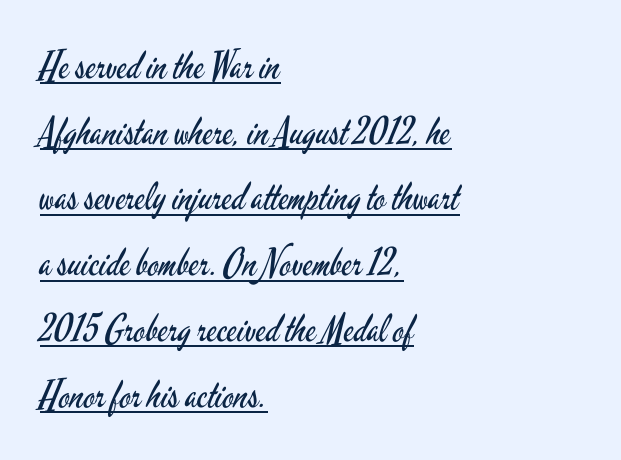
The image shows 38 px regular-weight, condensed sans-serif type; set left-aligned, line spacing 1.73x, normal letter spacing, underlined; low stroke contrast and a small x-height.
